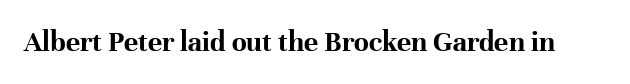
{"serif": "yes", "italic": "no", "bold": "yes", "weight": "bold", "width": "normal", "stroke_contrast": "high", "x_height": "medium", "monospaced": "no", "underline": "no", "letter_spacing": "normal", "letter_spacing_em": 0.0, "glyph_px": 30}
